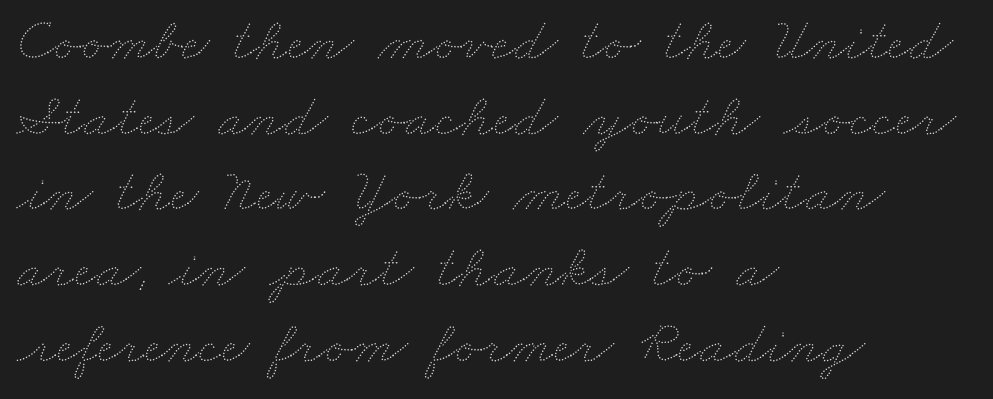
{"bold": "no", "weight": "thin", "width": "wide", "stroke_contrast": "medium", "x_height": "small", "monospaced": "no", "underline": "no", "align": "left", "line_spacing_ratio": 1.24, "letter_spacing": "normal", "letter_spacing_em": 0.0, "glyph_px": 61}
